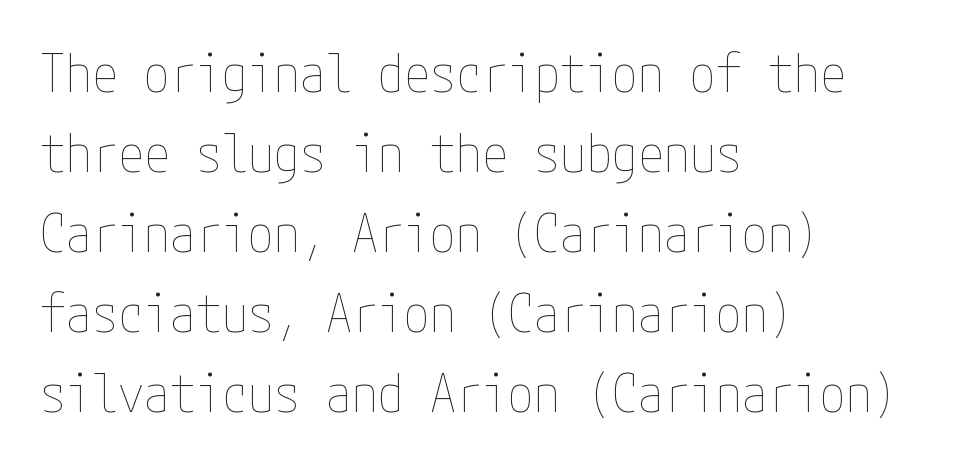
The image shows 52 px thin, condensed type, upright; set left-aligned, normal line spacing (1.54x), normal letter spacing, not underlined; low stroke contrast and a medium x-height.
